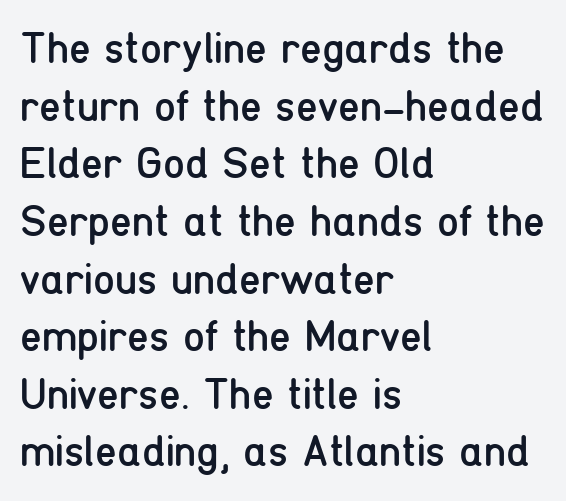
The image shows 44 px regular-weight, condensed sans-serif type, upright; set left-aligned, normal line spacing (1.31x), normal letter spacing, not underlined; low stroke contrast and a medium x-height.
